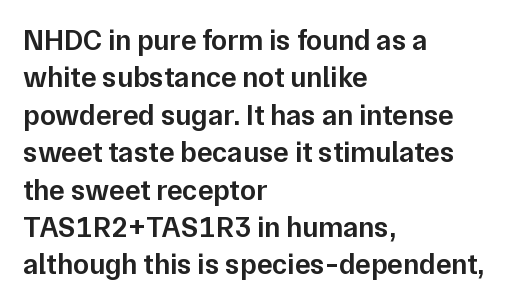
Just letters on the line, the space beneath them empty. The passage shown is typeset with a sans-serif family. The typesetting leans somewhat heavy: a semibold. How are the letters spaced? Ordinarily, with no added tracking. The rows are spaced the way most documents space them.
